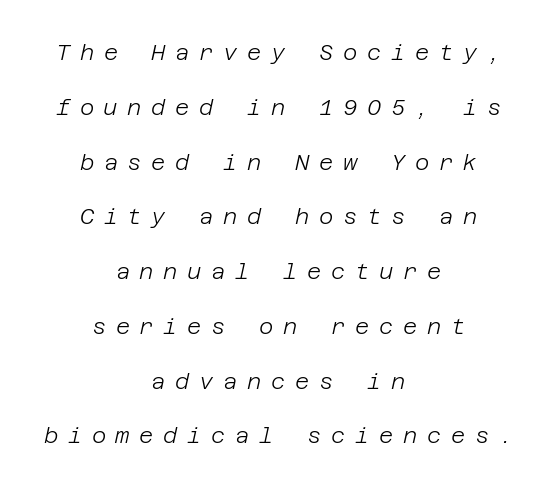
What's the leading like? Stretched, with rows far apart. Summary of weight: not heavy and not bold. Yep, that's italic — everything's leaning. The face used here is rendered with a markedly widened letterfit. Words float on clear page, feet unadorned. Notice how the passage keeps no hard edge, just a central spine.
